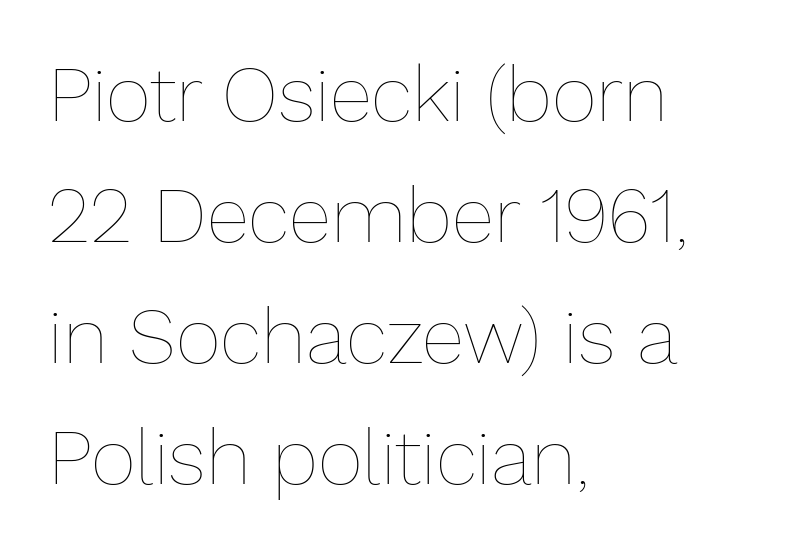
The image shows 78 px thin type, upright; set left-aligned, normal line spacing (1.55x), normal letter spacing, not underlined; low stroke contrast and a medium x-height.
